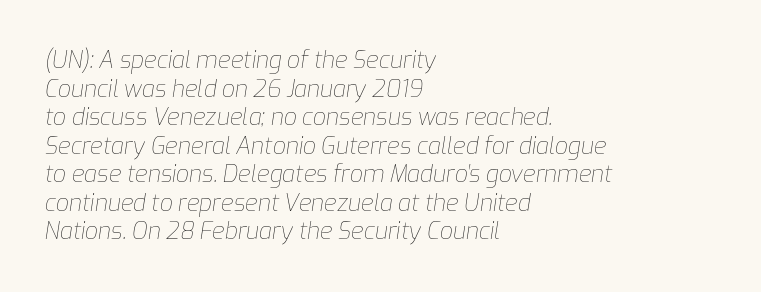
{"italic": "yes", "lean": "right", "slant_degrees": 9, "bold": "no", "underline": "no", "align": "left", "line_spacing_ratio": 1.24, "letter_spacing": "normal", "letter_spacing_em": 0.0, "glyph_px": 23}
